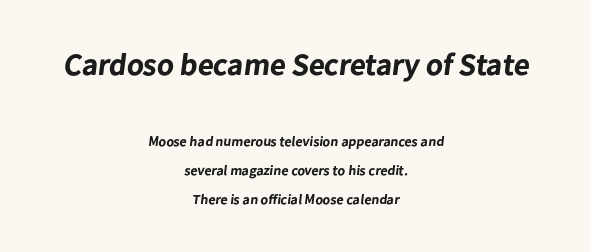
The passage shown is typeset with a sans-serif family. You get the large type first, then a drop to smaller type. As a designer I'd log this as weight 700, bold. Underlining? Definitely not there.
